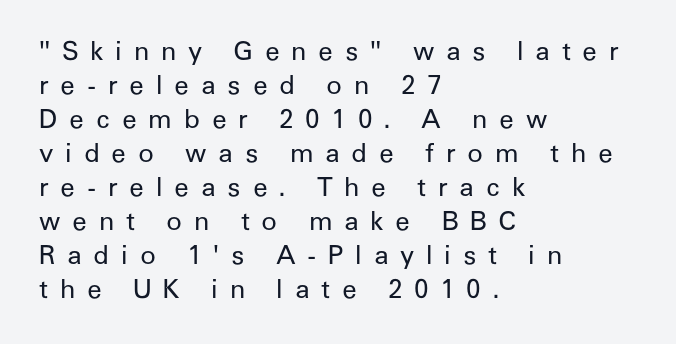
{"italic": "no", "bold": "no", "underline": "no", "align": "left", "line_spacing": "normal", "line_spacing_ratio": 1.31, "letter_spacing": "wide", "letter_spacing_em": 0.45, "glyph_px": 26}
